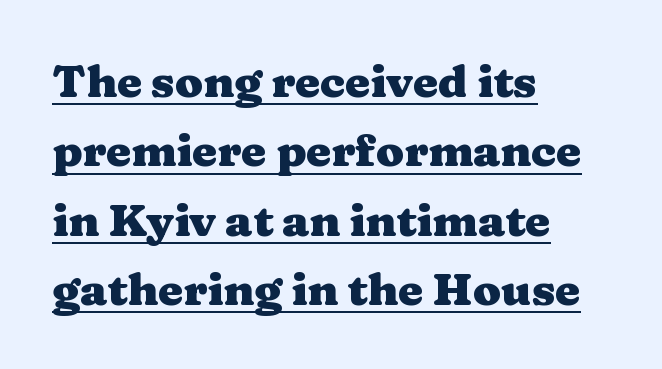
Q: Is the text bold? A: Yes.
Q: Is the text italic (slanted)? A: No, it is upright.
Q: Is the typeface a serif or a sans-serif typeface? A: Serif.
Q: Is the text underlined? A: Yes.
Q: How is the paragraph aligned? A: Left-aligned.
Q: Is the spacing between letters normal or unusually wide? A: Normal.
Q: Is the spacing between lines tight, normal or loose? A: Normal.
Q: Width (condensed, normal, or wide)? A: Wide.
Q: Stroke contrast? A: Medium.
Q: x-height? A: Medium.
Q: Monospaced? A: No.
